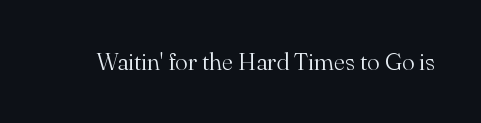
Q: Is the text bold? A: No.
Q: Is the text italic (slanted)? A: No, it is upright.
Q: Is the text underlined? A: No.
Q: Is the spacing between letters normal or unusually wide? A: Normal.
